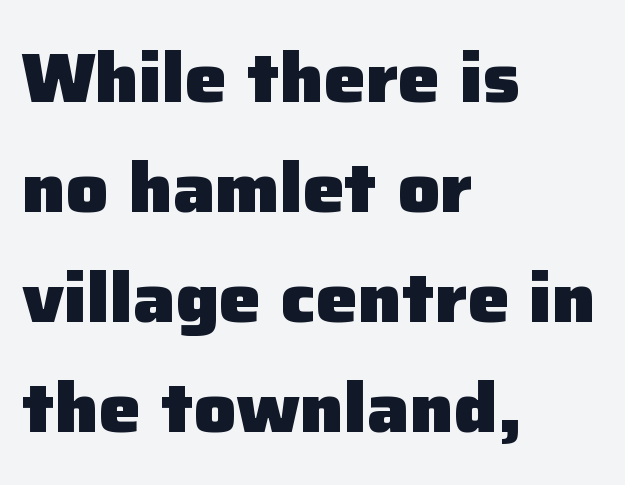
Q: Is the text bold? A: Yes.
Q: Is the text italic (slanted)? A: No, it is upright.
Q: Is the typeface a serif or a sans-serif typeface? A: Sans-serif.
Q: Is the text underlined? A: No.
Q: How is the paragraph aligned? A: Left-aligned.
Q: Is the spacing between letters normal or unusually wide? A: Normal.
Q: Is the spacing between lines tight, normal or loose? A: Normal.
Q: Width (condensed, normal, or wide)? A: Normal.
Q: Stroke contrast? A: Low.
Q: x-height? A: Medium.
Q: Monospaced? A: No.
